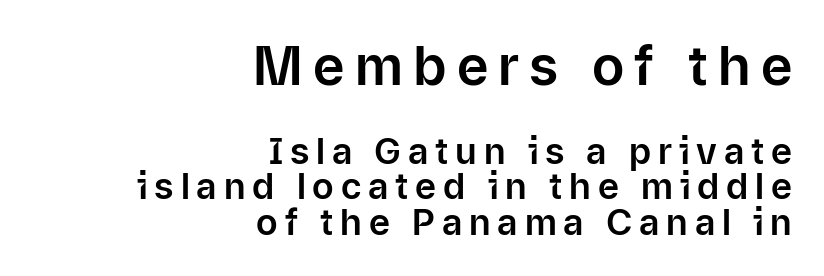
Beneath every word, the page is bare. A sans-serif font was chosen for this passage. The text block is weighted toward the right margin, trailing off unevenly leftward. Characters remain perfectly vertical along every line. You could not count columns in this text — the font is proportionally spaced.
